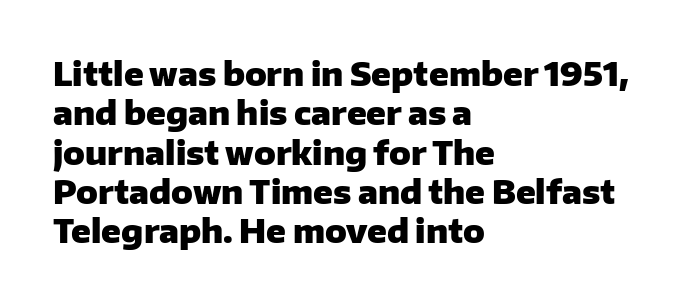
{"serif": "no", "italic": "no", "bold": "yes", "weight": "heavy", "width": "normal", "stroke_contrast": "low", "x_height": "medium", "monospaced": "no", "underline": "no", "align": "left", "line_spacing_ratio": 1.23, "letter_spacing": "normal", "letter_spacing_em": 0.0, "glyph_px": 32}
